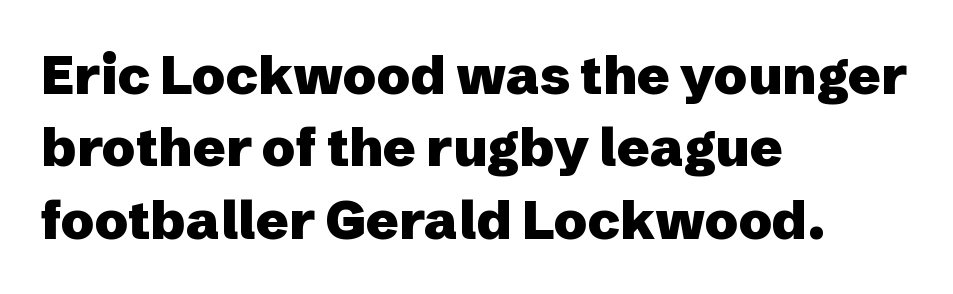
Clear beneath every line of the passage. Default kerning and tracking; the words read as compact shapes. Looks like regular typesetting: each glyph gets only the width it needs. You can tell from the bare stems that sans-serif type was used.
